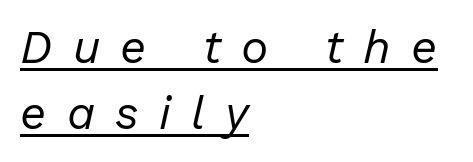
Q: Is the text bold? A: No.
Q: Is the text italic (slanted)? A: Yes, it leans right by about 13 degrees.
Q: Is the text underlined? A: Yes.
Q: How is the paragraph aligned? A: Left-aligned.
Q: Is the spacing between letters normal or unusually wide? A: Unusually wide.
Q: Is the spacing between lines tight, normal or loose? A: Normal.
Q: Width (condensed, normal, or wide)? A: Normal.
Q: Stroke contrast? A: Low.
Q: x-height? A: Medium.
Q: Monospaced? A: No.
